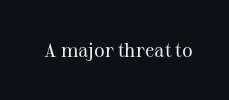
The image shows 20 px text type, upright; set normal letter spacing, not underlined.
